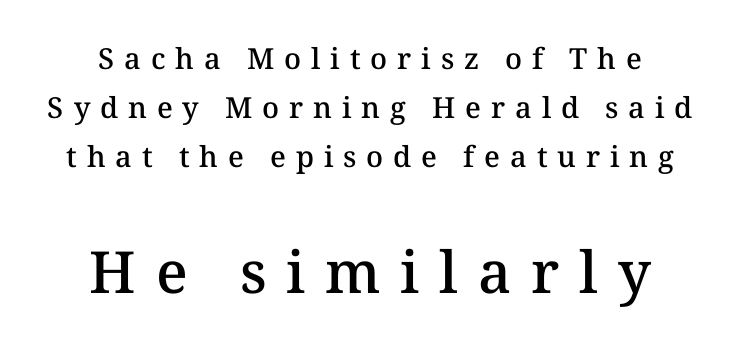
Q: Is the text bold? A: Semi-bold.
Q: Is the text italic (slanted)? A: No, it is upright.
Q: Is the text underlined? A: No.
Q: How is the paragraph aligned? A: Centered.
Q: Is the spacing between letters normal or unusually wide? A: Unusually wide.
Q: Is the spacing between lines tight, normal or loose? A: Normal.
Q: Which block of text is set in a larger size, the first (top) or the second (bottom)? A: The second (bottom) one.
Q: Width (condensed, normal, or wide)? A: Normal.
Q: Stroke contrast? A: Medium.
Q: x-height? A: Medium.
Q: Monospaced? A: No.
